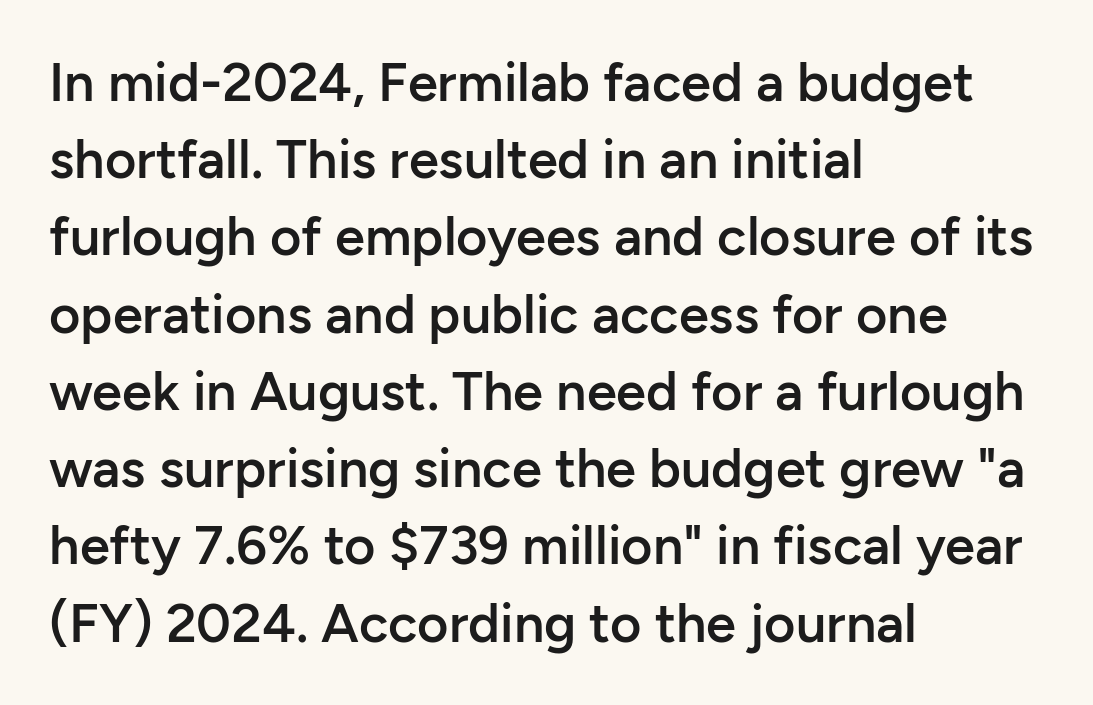
The image shows 54 px semibold sans-serif type, upright; set left-aligned, normal line spacing (1.43x), normal letter spacing, not underlined; low stroke contrast and a medium x-height.
